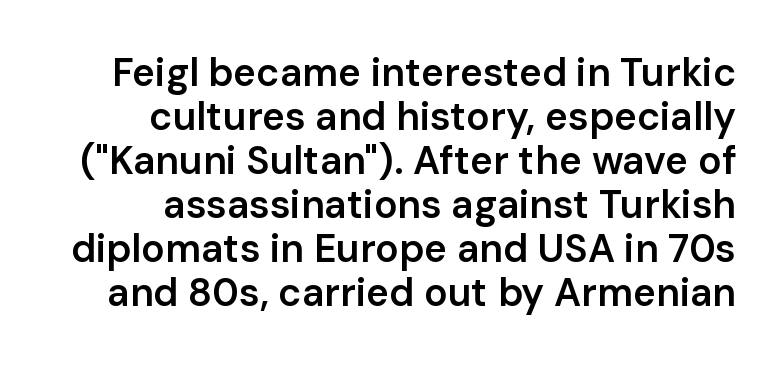
You could not count columns in this text — the font is proportionally spaced. A typesetter would call this zero additional tracking. Nope, not italic — everything's standing straight. Notice how descenders almost collide with the ascenders below — that's tight leading. Classification — sans serif.
